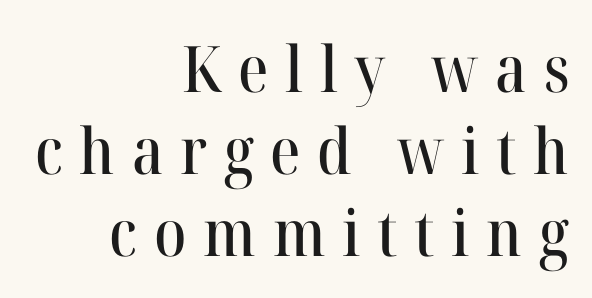
The designer left line spacing at the default. Every row of glyphs terminates at an identical x-position on the right. Quick note: not italic, upright. The face used here is seriffed, in the tradition of book romans. Think of a printed novel: that variable character pitch is what you see here.
